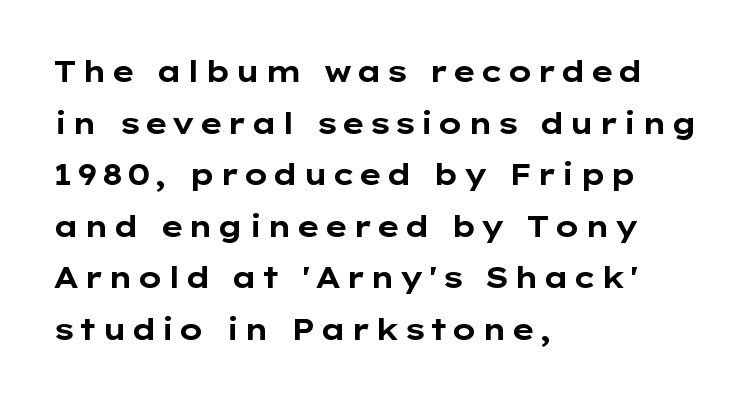
Weight: bold. The letters advance in unequal steps, a hallmark of proportional type. The typography opts for an upright posture over an oblique one. Check the space under the baseline: it is left empty. Observe the absence of serifs on each vertical stroke in this sample.
